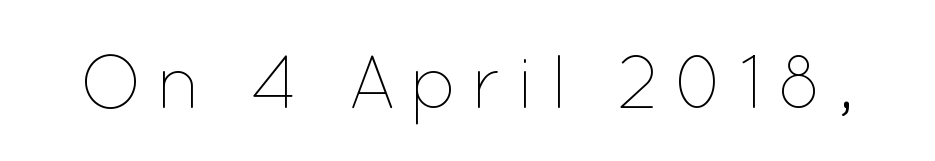
Q: Is the text bold? A: No.
Q: Is the text italic (slanted)? A: No, it is upright.
Q: Is the text underlined? A: No.
Q: Width (condensed, normal, or wide)? A: Normal.
Q: Stroke contrast? A: Low.
Q: x-height? A: Medium.
Q: Monospaced? A: No.
